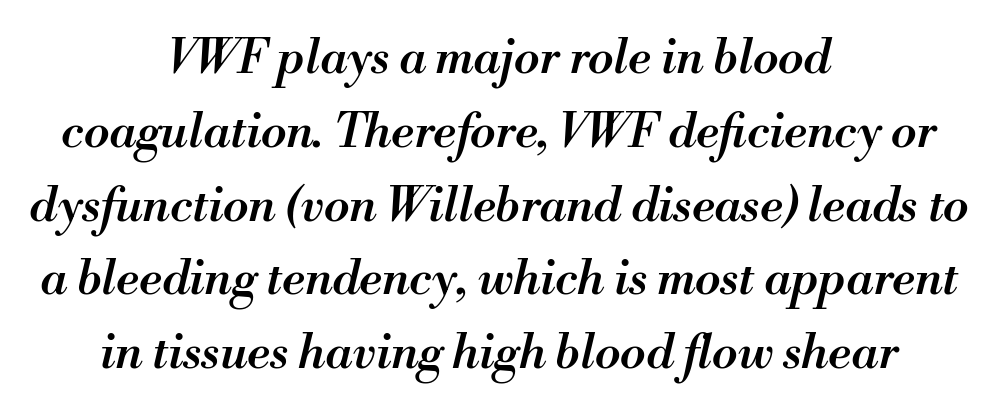
Q: Is the text bold? A: Semi-bold.
Q: Is the text italic (slanted)? A: Yes, it leans right by about 13 degrees.
Q: Is the text underlined? A: No.
Q: How is the paragraph aligned? A: Centered.
Q: Is the spacing between letters normal or unusually wide? A: Normal.
Q: Is the spacing between lines tight, normal or loose? A: Normal.
Q: Width (condensed, normal, or wide)? A: Normal.
Q: Stroke contrast? A: Medium.
Q: x-height? A: Small.
Q: Monospaced? A: No.
